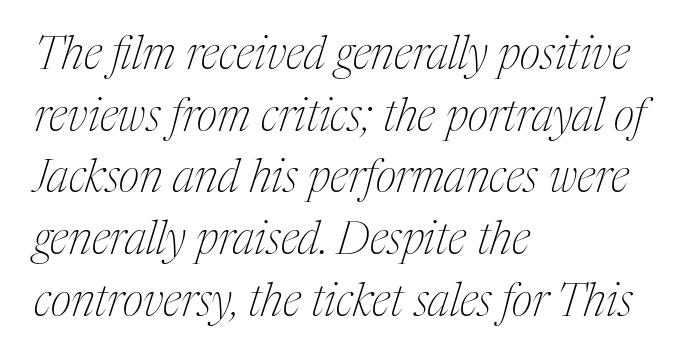
{"serif": "yes", "italic": "yes", "lean": "right", "slant_degrees": 17, "bold": "no", "weight": "thin", "width": "condensed", "stroke_contrast": "medium", "x_height": "medium", "monospaced": "no", "underline": "no", "align": "left", "line_spacing": "normal", "line_spacing_ratio": 1.37, "letter_spacing": "normal", "letter_spacing_em": 0.0, "glyph_px": 45}
